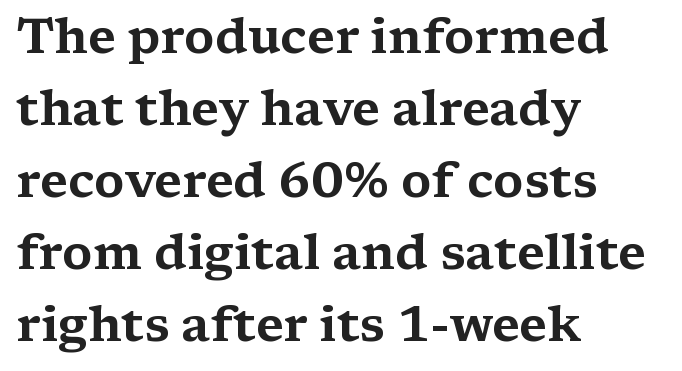
Q: Is the text italic (slanted)? A: No, it is upright.
Q: Is the typeface a serif or a sans-serif typeface? A: Serif.
Q: Is the text underlined? A: No.
Q: How is the paragraph aligned? A: Left-aligned.
Q: Is the spacing between letters normal or unusually wide? A: Normal.
Q: Is the spacing between lines tight, normal or loose? A: Normal.
Q: Width (condensed, normal, or wide)? A: Wide.
Q: Stroke contrast? A: Medium.
Q: x-height? A: Medium.
Q: Monospaced? A: No.
